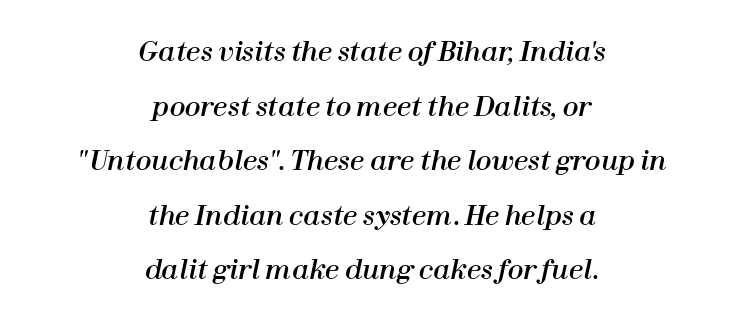
The image shows 26 px text type, italic (leaning right); set centered, loose line spacing (2.1x), normal letter spacing, not underlined.
